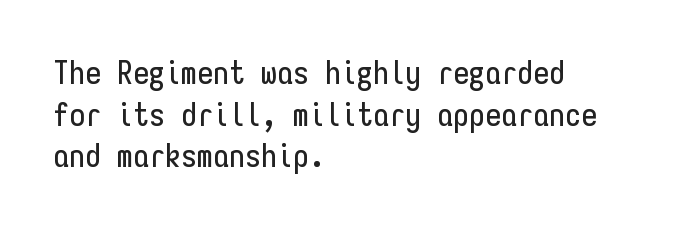
Look at the tracking — it's just the regular setting, nothing added. If you measured baseline to baseline, you'd find a middling distance. The passage shown is typed in a monospace face where columns stay perfectly aligned. The font family rendered here belongs to the sans-serif group.
